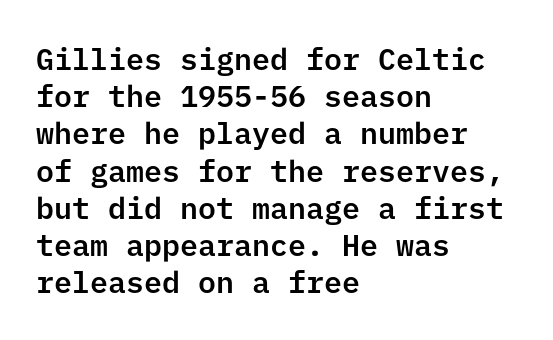
Q: Is the text italic (slanted)? A: No, it is upright.
Q: Is the typeface a serif or a sans-serif typeface? A: Sans-serif.
Q: Is the text underlined? A: No.
Q: How is the paragraph aligned? A: Left-aligned.
Q: Is the spacing between letters normal or unusually wide? A: Normal.
Q: Width (condensed, normal, or wide)? A: Normal.
Q: Stroke contrast? A: Low.
Q: x-height? A: Medium.
